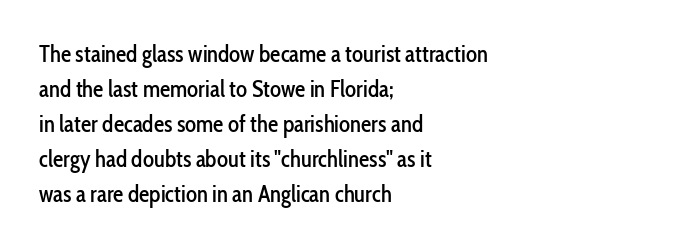
Q: Is the text italic (slanted)? A: No, it is upright.
Q: Is the text underlined? A: No.
Q: How is the paragraph aligned? A: Left-aligned.
Q: Is the spacing between letters normal or unusually wide? A: Normal.
Q: Is the spacing between lines tight, normal or loose? A: Normal.
